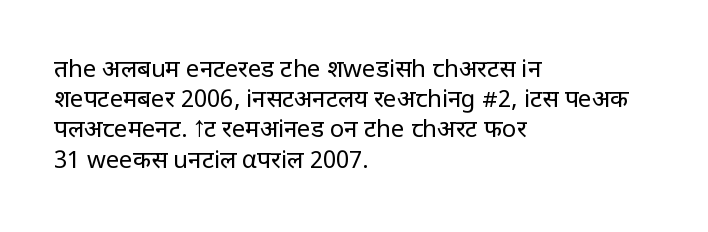
Q: Is the text bold? A: No.
Q: Is the text italic (slanted)? A: No, it is upright.
Q: Is the text underlined? A: No.
Q: How is the paragraph aligned? A: Left-aligned.
Q: Is the spacing between letters normal or unusually wide? A: Normal.
Q: Is the spacing between lines tight, normal or loose? A: Normal.
